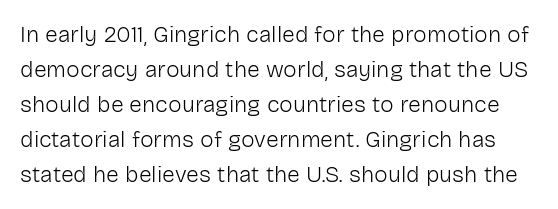
The rendering keeps characters at their native spacing. A roman cut, with each character standing at attention. Weight class: somewhere from thin through regular. The space beneath each line is pristine and unruled. Vertical spacing — default.
